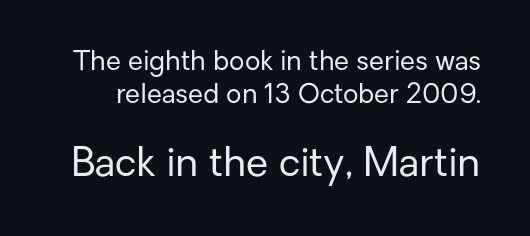
Q: Is the text bold? A: No.
Q: Is the text italic (slanted)? A: No, it is upright.
Q: Is the typeface a serif or a sans-serif typeface? A: Sans-serif.
Q: Is the text underlined? A: No.
Q: Is the spacing between letters normal or unusually wide? A: Normal.
Q: Which block of text is set in a larger size, the first (top) or the second (bottom)? A: The second (bottom) one.
Q: Width (condensed, normal, or wide)? A: Normal.
Q: Stroke contrast? A: Low.
Q: x-height? A: Medium.
Q: Monospaced? A: No.
